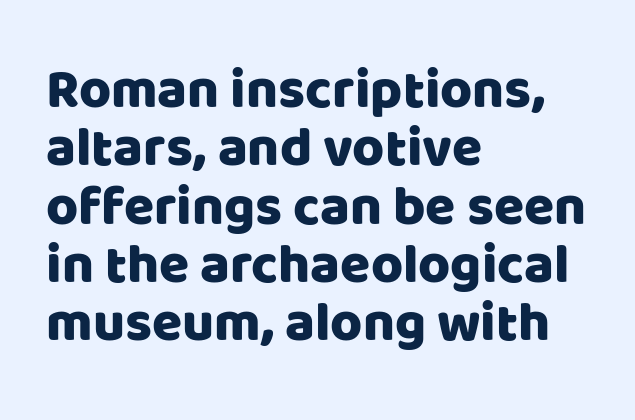
The image shows 55 px sans-serif type, upright; set left-aligned, tight line spacing (1.06x), normal letter spacing, not underlined; low stroke contrast and a large x-height.
